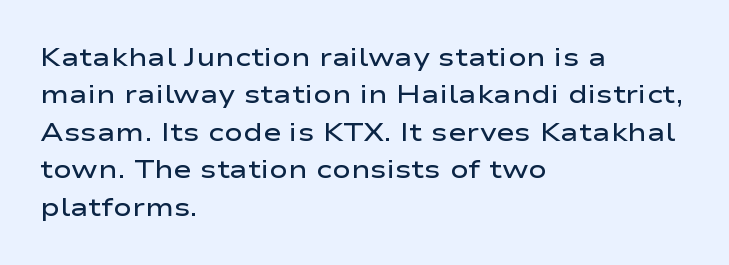
{"italic": "no", "bold": "semi", "underline": "no", "align": "left", "line_spacing": "normal", "line_spacing_ratio": 1.5, "letter_spacing": "normal", "letter_spacing_em": 0.0, "glyph_px": 25}
